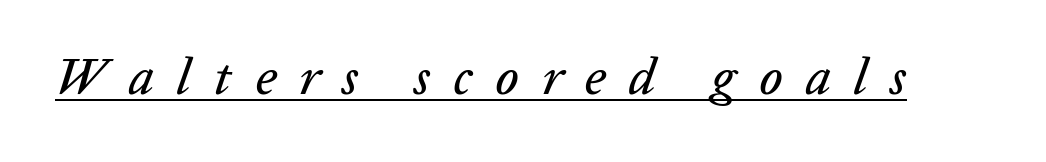
Q: Is the text italic (slanted)? A: Yes, it leans right by about 20 degrees.
Q: Is the text underlined? A: Yes.
Q: Is the spacing between letters normal or unusually wide? A: Unusually wide.
Q: Width (condensed, normal, or wide)? A: Normal.
Q: Stroke contrast? A: Low.
Q: x-height? A: Medium.
Q: Monospaced? A: No.
